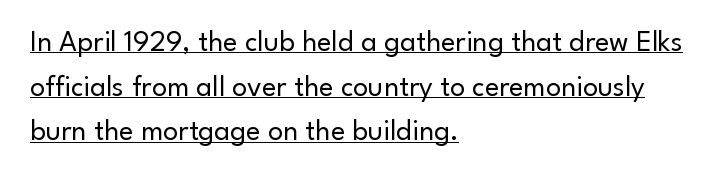
On a weight scale, this lands at 450 or below. Caption: standard tracking, unaltered. Does the copy run flush right? No — it runs flush left. These lines are rendered in a variable-pitch font.
